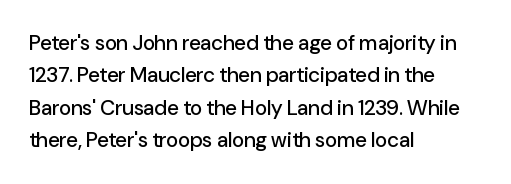
The image shows 21 px text type, upright; set left-aligned, normal line spacing (1.54x), normal letter spacing, not underlined.
